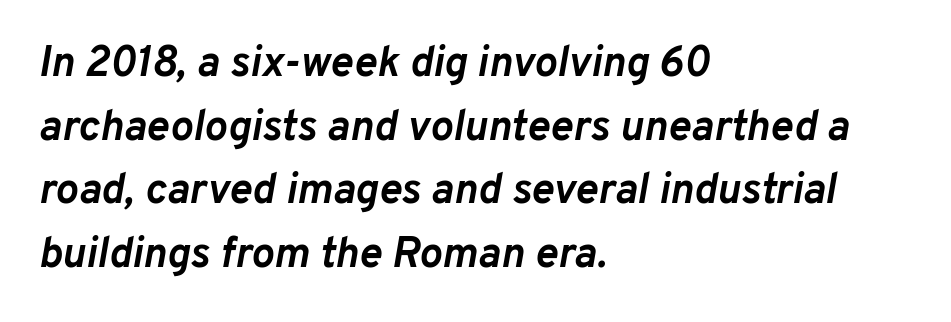
Q: Is the text bold? A: Yes.
Q: Is the text italic (slanted)? A: Yes, it leans right by about 10 degrees.
Q: Is the text underlined? A: No.
Q: How is the paragraph aligned? A: Left-aligned.
Q: Is the spacing between letters normal or unusually wide? A: Normal.
Q: Is the spacing between lines tight, normal or loose? A: Normal.
Q: Width (condensed, normal, or wide)? A: Normal.
Q: Stroke contrast? A: Low.
Q: x-height? A: Medium.
Q: Monospaced? A: No.
